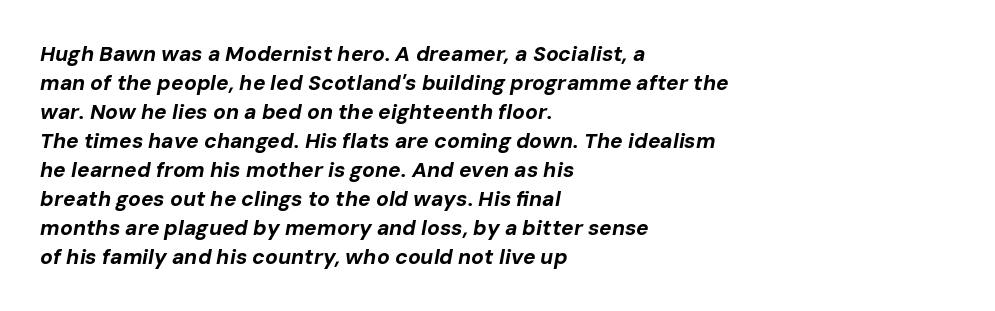
The image shows 21 px bold type, italic (leaning right); set left-aligned, normal line spacing (1.38x), normal letter spacing, not underlined.
